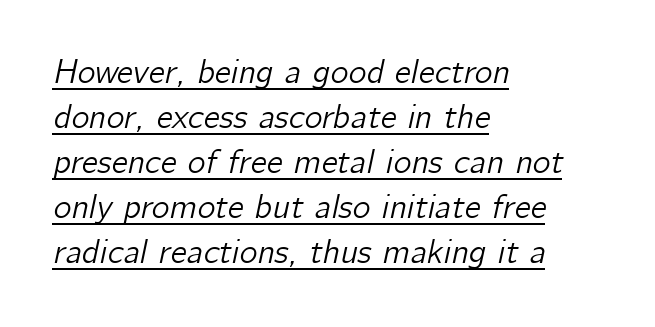
Teacher's note: observe the even left margin — that is flush-left alignment. Here the designer chose a conventional face with non-uniform glyph widths. You can see a thin bar hugging the bottom of the glyphs. This block has exactly the height ordinary leading produces. Slanted lettering throughout.
